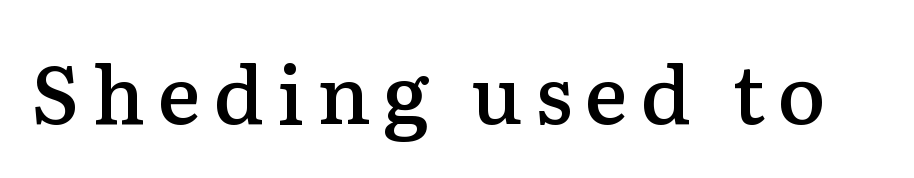
Q: Is the text bold? A: Semi-bold.
Q: Is the text italic (slanted)? A: No, it is upright.
Q: Is the typeface a serif or a sans-serif typeface? A: Serif.
Q: Is the text underlined? A: No.
Q: Width (condensed, normal, or wide)? A: Normal.
Q: Stroke contrast? A: Medium.
Q: x-height? A: Medium.
Q: Monospaced? A: No.
